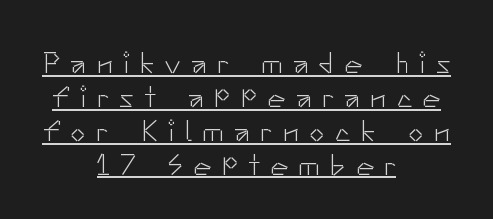
The image shows 30 px light sans-serif type, upright; set centered, tight line spacing (1.13x), unusually wide letter spacing (+0.35 em), underlined; low stroke contrast and a small x-height.
